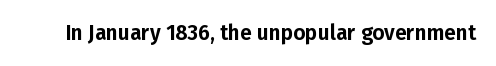
Q: Is the text italic (slanted)? A: No, it is upright.
Q: Is the text underlined? A: No.
Q: Is the spacing between letters normal or unusually wide? A: Normal.
